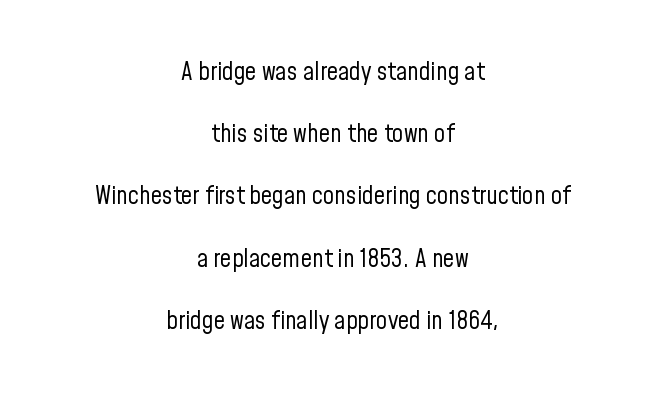
The image shows 25 px text type, upright; set centered, loose line spacing (2.49x), normal letter spacing, not underlined.
